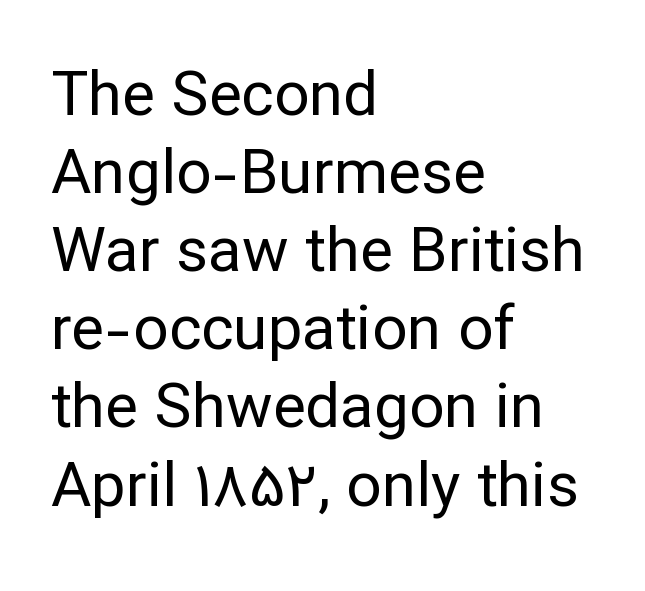
Q: Is the text bold? A: No.
Q: Is the text italic (slanted)? A: No, it is upright.
Q: Is the typeface a serif or a sans-serif typeface? A: Sans-serif.
Q: Is the text underlined? A: No.
Q: How is the paragraph aligned? A: Left-aligned.
Q: Is the spacing between letters normal or unusually wide? A: Normal.
Q: Is the spacing between lines tight, normal or loose? A: Normal.
Q: Width (condensed, normal, or wide)? A: Normal.
Q: Stroke contrast? A: Low.
Q: x-height? A: Medium.
Q: Monospaced? A: No.
